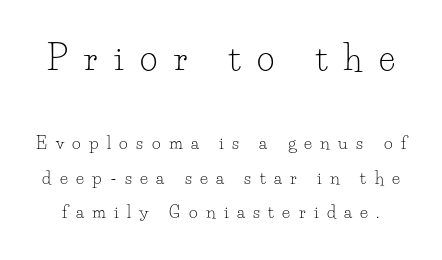
{"serif": "yes", "italic": "no", "bold": "no", "weight": "light", "width": "normal", "stroke_contrast": "low", "x_height": "small", "monospaced": "no", "underline": "no", "line_spacing": "loose", "line_spacing_ratio": 2.03, "letter_spacing": "wide", "letter_spacing_em": 0.49, "larger_block": "first", "size_ratio": 2.0, "glyph_px": 34}
